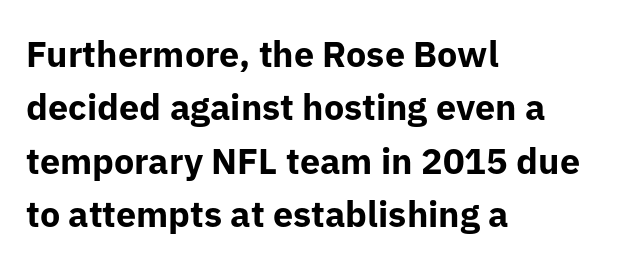
Q: Is the text bold? A: Yes.
Q: Is the text italic (slanted)? A: No, it is upright.
Q: Is the typeface a serif or a sans-serif typeface? A: Sans-serif.
Q: Is the text underlined? A: No.
Q: How is the paragraph aligned? A: Left-aligned.
Q: Is the spacing between letters normal or unusually wide? A: Normal.
Q: Is the spacing between lines tight, normal or loose? A: Normal.
Q: Width (condensed, normal, or wide)? A: Normal.
Q: Stroke contrast? A: Low.
Q: x-height? A: Medium.
Q: Monospaced? A: No.
